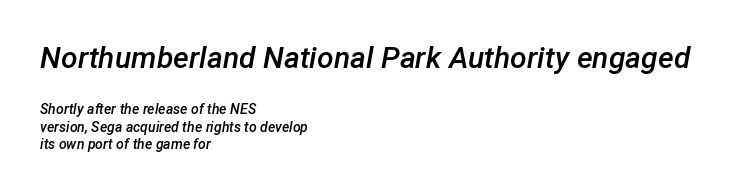
{"italic": "yes", "lean": "right", "slant_degrees": 12, "bold": "semi", "weight": "semibold", "width": "normal", "stroke_contrast": "low", "x_height": "medium", "monospaced": "no", "underline": "no", "align": "left", "line_spacing": "normal", "line_spacing_ratio": 1.25, "letter_spacing": "normal", "letter_spacing_em": 0.0, "larger_block": "first", "size_ratio": 2.14, "glyph_px": 30}
